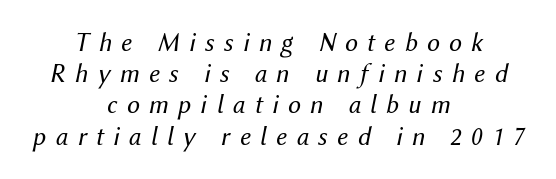
Q: Is the text bold? A: No.
Q: Is the text italic (slanted)? A: Yes, it leans right by about 12 degrees.
Q: Is the text underlined? A: No.
Q: How is the paragraph aligned? A: Centered.
Q: Is the spacing between letters normal or unusually wide? A: Unusually wide.
